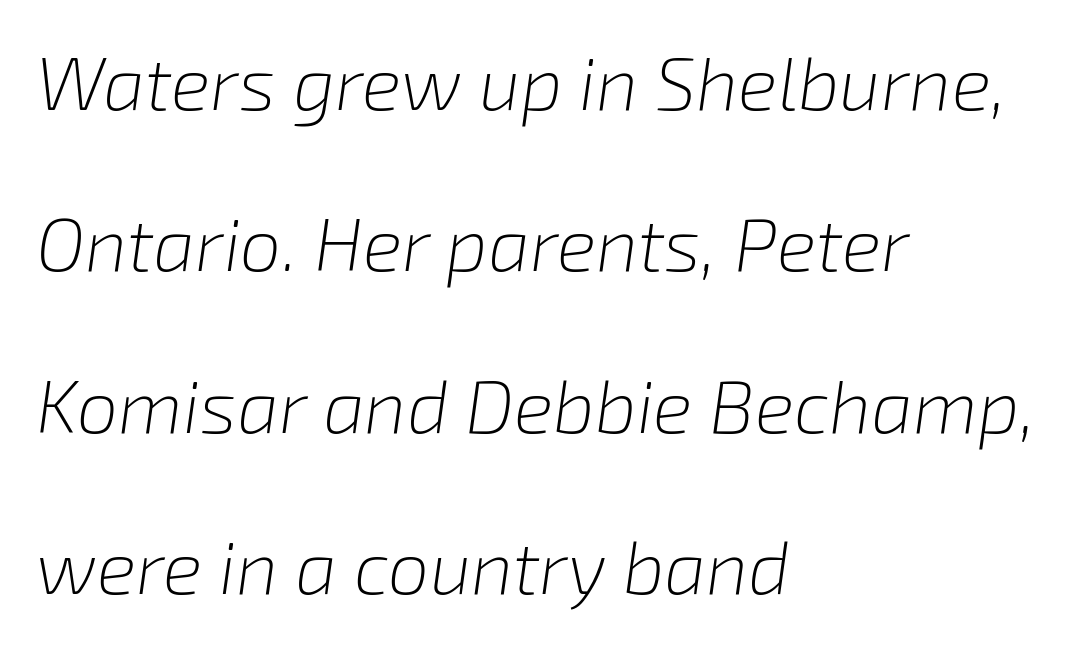
Ink coverage per letter is moderate at most. There's an unmistakable incline to the writing here. This rendering uses left alignment, leaving the right contour irregular. Each new line begins a long way beneath the previous one.
